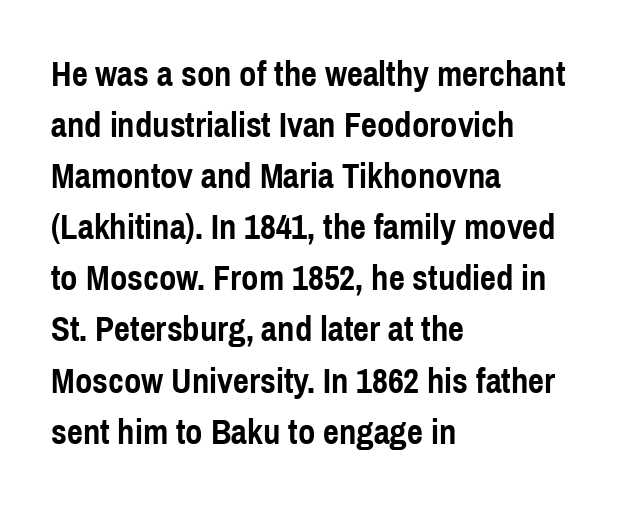
Designer's note — italics off, roman on. What weight is shown? A full bold with thick strokes. Students, observe: this is what conventionally led text looks like. The lines in this sample share a left origin and differ only in where they stop. The words here are not underlined.
